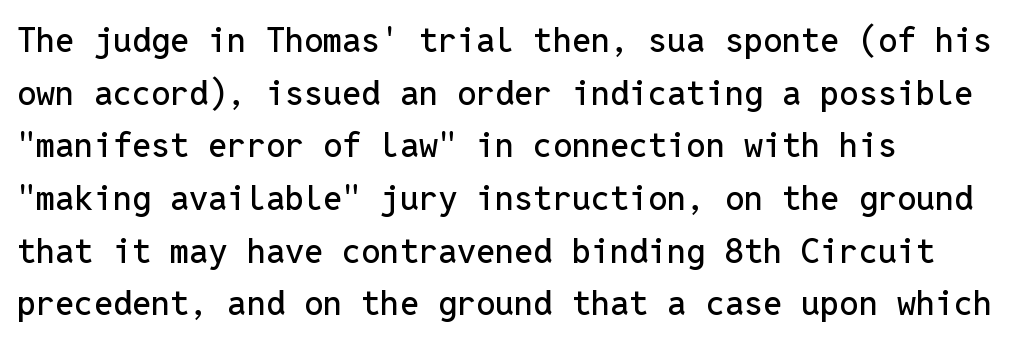
{"serif": "no", "italic": "no", "width": "normal", "stroke_contrast": "low", "x_height": "medium", "monospaced": "yes", "underline": "no", "align": "left", "line_spacing": "normal", "line_spacing_ratio": 1.55, "letter_spacing": "normal", "letter_spacing_em": 0.0, "glyph_px": 34}
